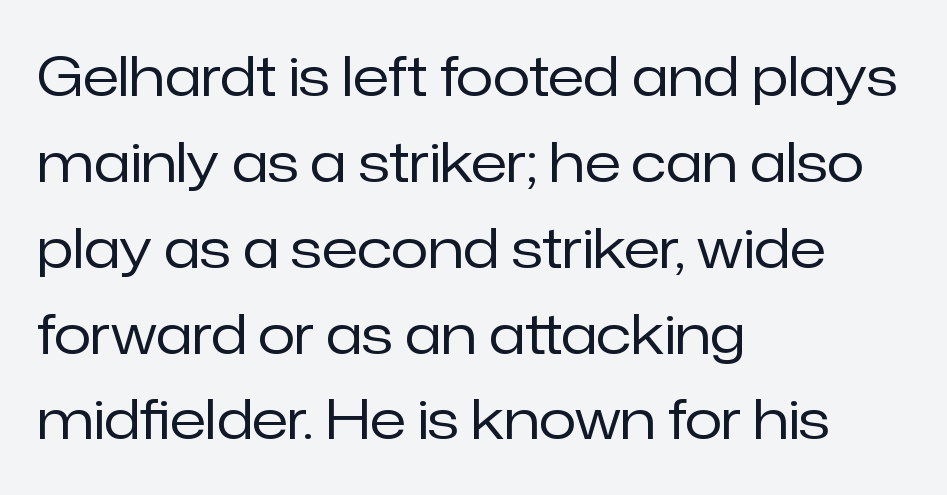
Q: Is the text bold? A: No.
Q: Is the text italic (slanted)? A: No, it is upright.
Q: Is the typeface a serif or a sans-serif typeface? A: Sans-serif.
Q: Is the text underlined? A: No.
Q: How is the paragraph aligned? A: Left-aligned.
Q: Is the spacing between letters normal or unusually wide? A: Normal.
Q: Is the spacing between lines tight, normal or loose? A: Normal.
Q: Width (condensed, normal, or wide)? A: Normal.
Q: Stroke contrast? A: Low.
Q: x-height? A: Medium.
Q: Monospaced? A: No.
